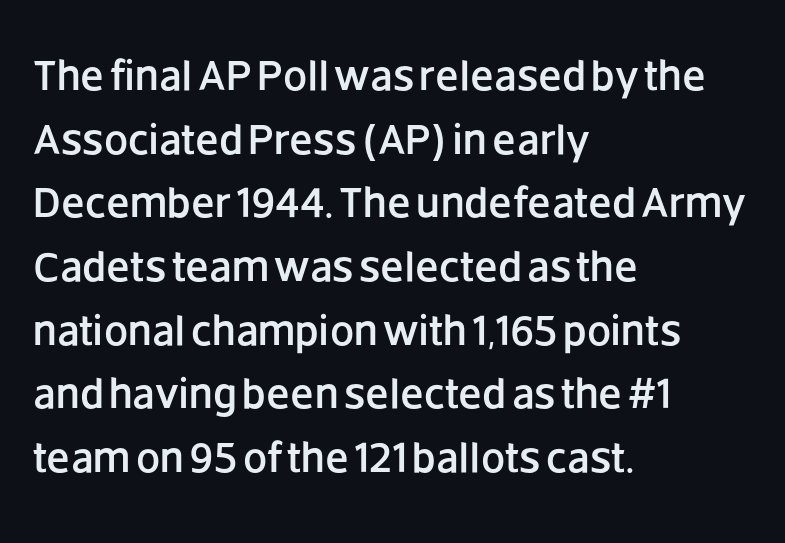
Looks like regular typesetting: each glyph gets only the width it needs. The string is rendered with underlining switched off. Designer's note — italics off, roman on. If you drew a ruler down the left edge, every line would touch it.
